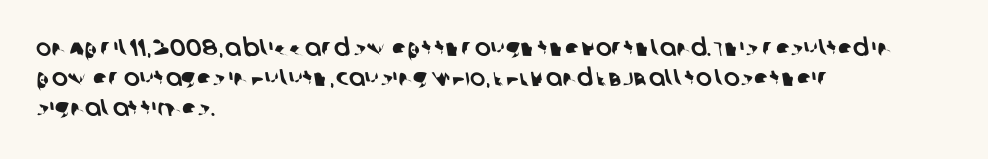
Q: Is the text underlined? A: No.
Q: How is the paragraph aligned? A: Left-aligned.
Q: Is the spacing between letters normal or unusually wide? A: Normal.
Q: Is the spacing between lines tight, normal or loose? A: Normal.
